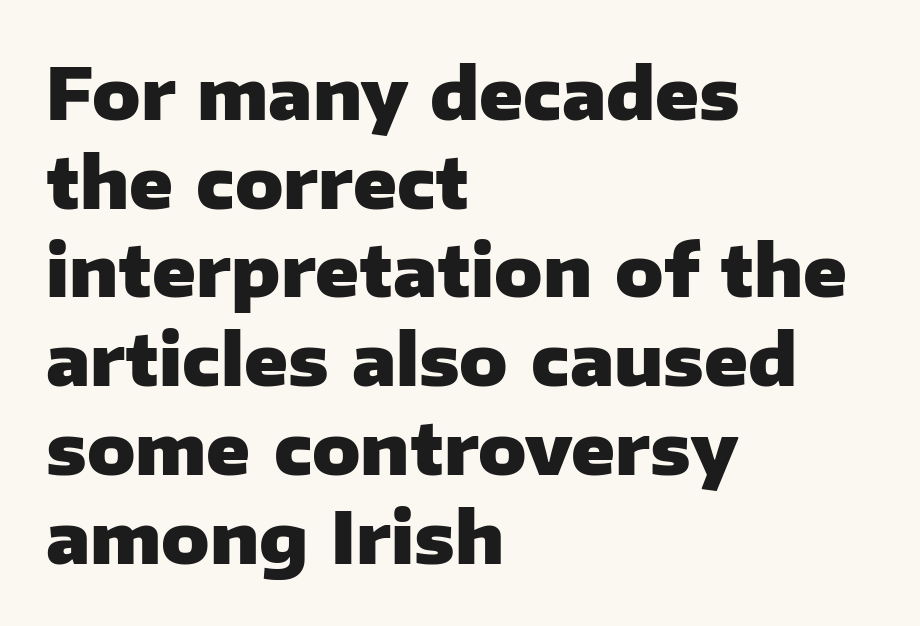
{"serif": "no", "italic": "no", "bold": "yes", "weight": "heavy", "width": "normal", "stroke_contrast": "low", "x_height": "medium", "monospaced": "no", "underline": "no", "align": "left", "line_spacing": "normal", "line_spacing_ratio": 1.25, "letter_spacing": "normal", "letter_spacing_em": 0.0, "glyph_px": 71}
